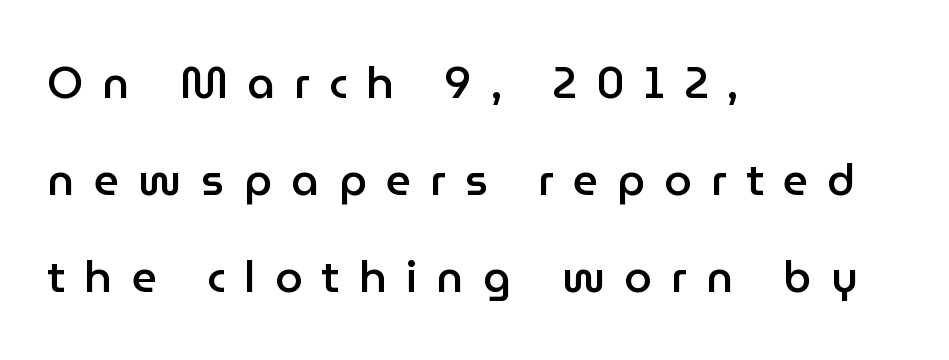
Check the space under the baseline: it is left empty. This sample has the flowing, uneven cadence of proportional lettering. You could fit nearly another row in the gap between these rows. Students, note that the glyphs here are deliberately spaced far apart. This is roman type, the default non-slanted kind. Set as a demibold, roughly 600 on the weight scale.
